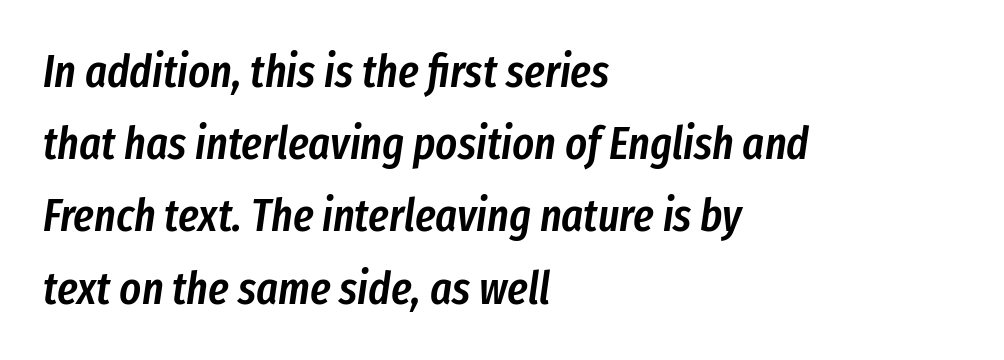
{"italic": "yes", "lean": "right", "slant_degrees": 8, "bold": "semi", "weight": "semibold", "width": "condensed", "stroke_contrast": "low", "x_height": "medium", "monospaced": "no", "underline": "no", "align": "left", "line_spacing": "normal", "line_spacing_ratio": 1.57, "letter_spacing": "normal", "letter_spacing_em": 0.0, "glyph_px": 46}
